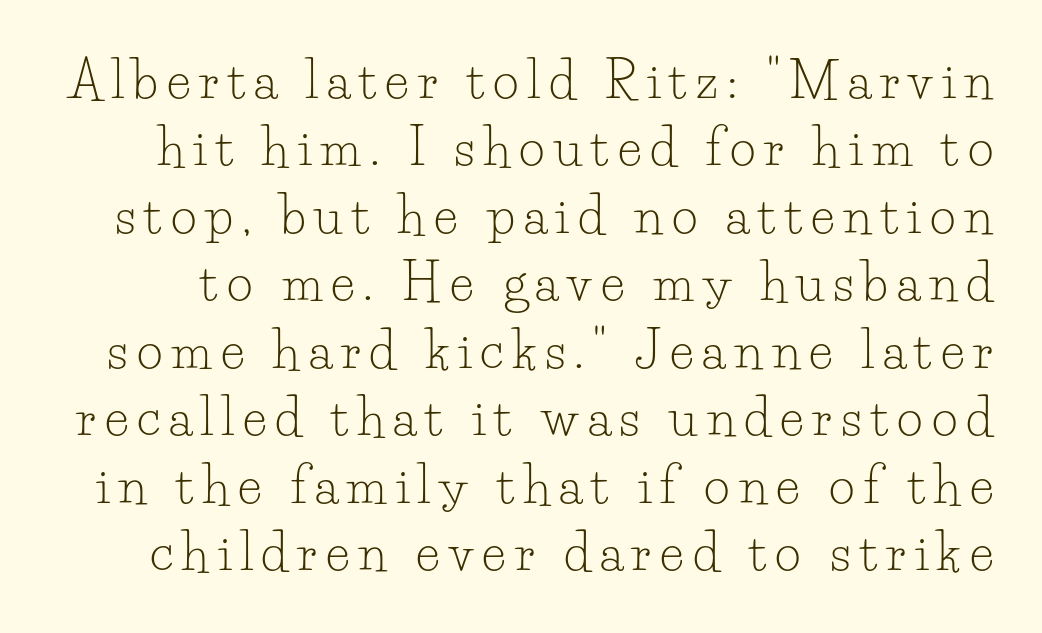
{"serif": "yes", "italic": "no", "bold": "no", "weight": "light", "width": "normal", "stroke_contrast": "low", "x_height": "small", "monospaced": "no", "underline": "no", "line_spacing": "normal", "line_spacing_ratio": 1.35, "glyph_px": 50}
